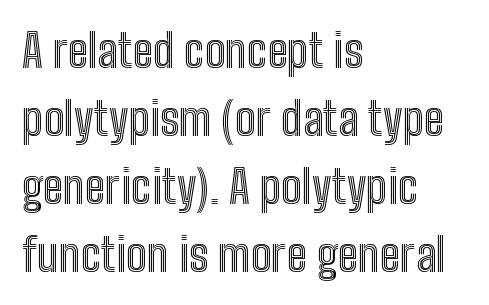
Q: Is the text italic (slanted)? A: No, it is upright.
Q: Is the text underlined? A: No.
Q: How is the paragraph aligned? A: Left-aligned.
Q: Is the spacing between letters normal or unusually wide? A: Normal.
Q: Is the spacing between lines tight, normal or loose? A: Normal.
Q: Width (condensed, normal, or wide)? A: Condensed.
Q: x-height? A: Medium.
Q: Monospaced? A: No.
